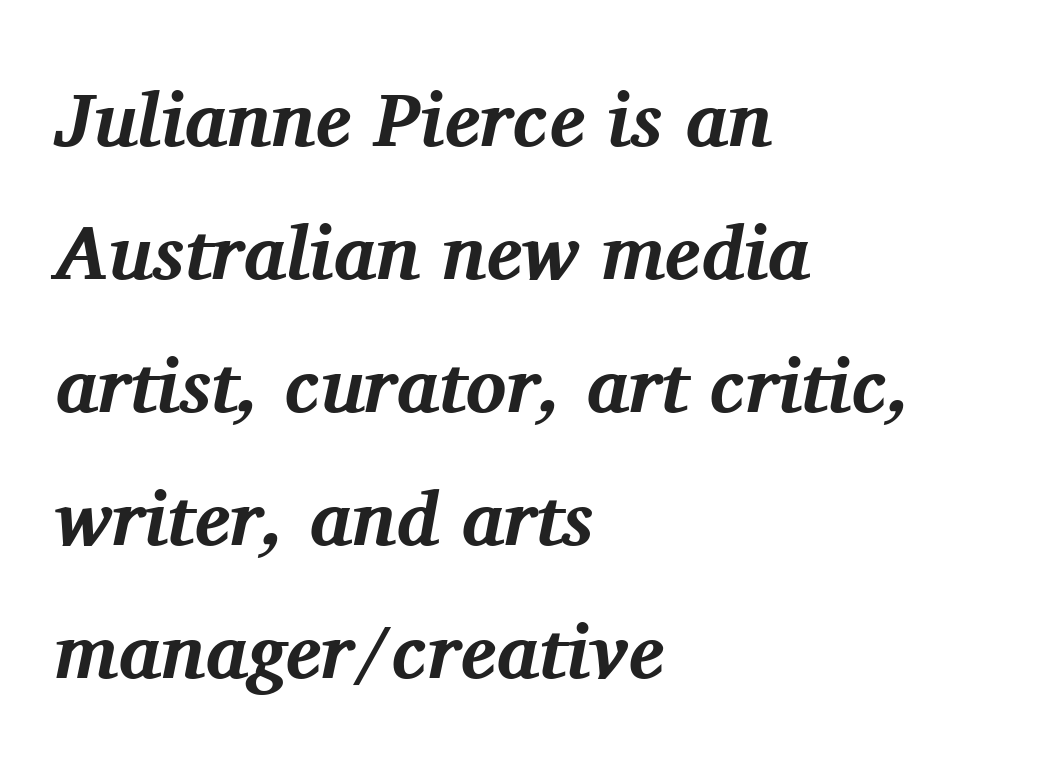
The image shows 76 px bold serif type, italic (leaning right); set left-aligned, line spacing 1.75x, normal letter spacing, not underlined; medium stroke contrast and a medium x-height.
